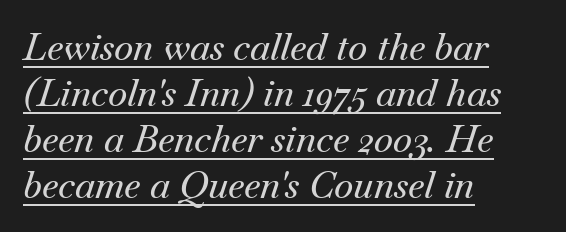
{"serif": "yes", "italic": "yes", "lean": "right", "slant_degrees": 18, "width": "normal", "stroke_contrast": "medium", "x_height": "small", "monospaced": "no", "underline": "yes", "align": "left", "line_spacing_ratio": 1.24, "letter_spacing": "normal", "letter_spacing_em": 0.0, "glyph_px": 37}
